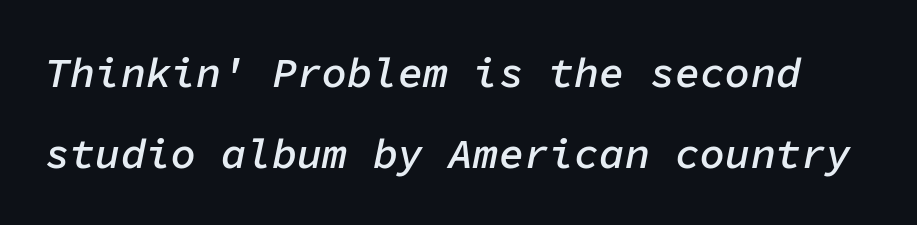
{"italic": "yes", "lean": "right", "slant_degrees": 11, "bold": "semi", "weight": "semibold", "width": "normal", "stroke_contrast": "low", "x_height": "medium", "monospaced": "yes", "underline": "no", "line_spacing": "loose", "line_spacing_ratio": 1.92, "letter_spacing": "normal", "letter_spacing_em": 0.0, "glyph_px": 42}
